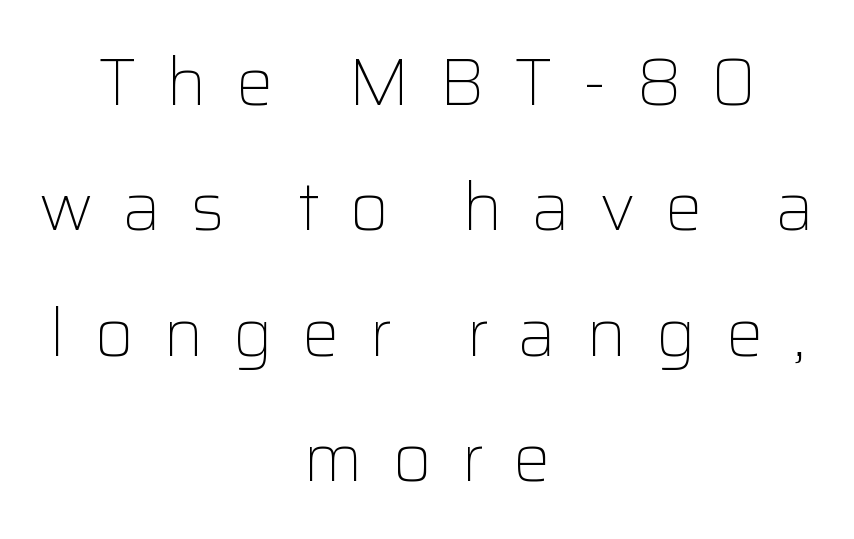
{"serif": "no", "italic": "no", "bold": "no", "weight": "light", "width": "normal", "stroke_contrast": "low", "x_height": "medium", "monospaced": "no", "underline": "no", "align": "center", "line_spacing_ratio": 1.87, "letter_spacing": "wide", "letter_spacing_em": 0.44, "glyph_px": 67}
